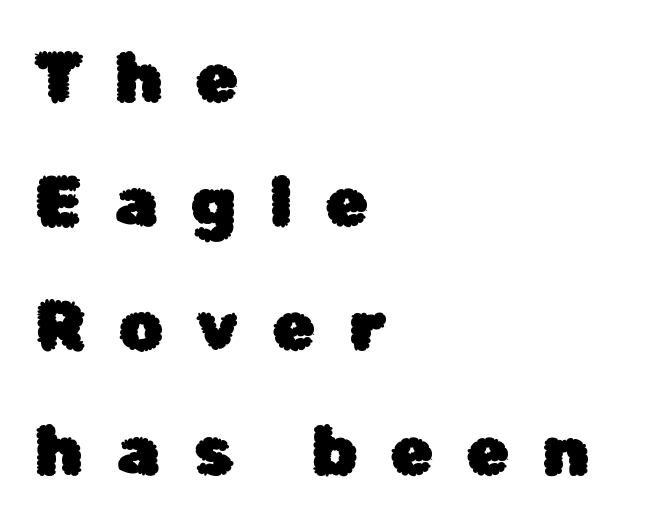
Q: Is the text italic (slanted)? A: No, it is upright.
Q: Is the typeface a serif or a sans-serif typeface? A: Sans-serif.
Q: Is the text underlined? A: No.
Q: How is the paragraph aligned? A: Left-aligned.
Q: Is the spacing between letters normal or unusually wide? A: Unusually wide.
Q: Width (condensed, normal, or wide)? A: Normal.
Q: Stroke contrast? A: Low.
Q: x-height? A: Medium.
Q: Monospaced? A: No.
